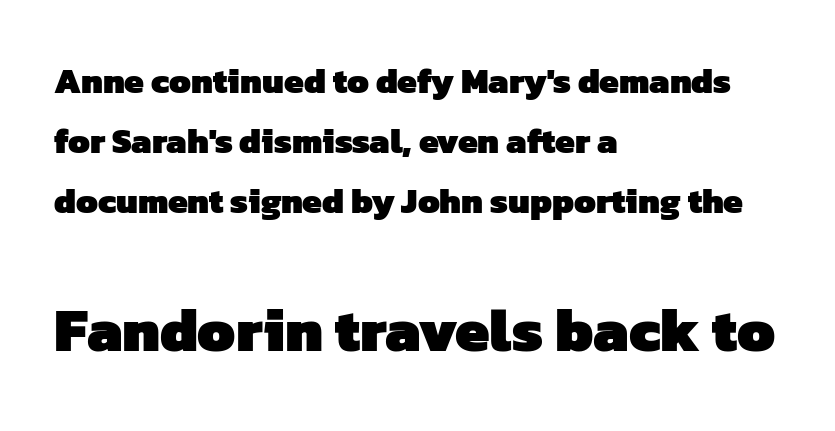
The typesetting leans heavy: a genuine bold. The letters sit at their default tracking, neither squeezed nor spread. Is this a fixed-width face? No — the glyphs have proportional, varying widths. Lines of text with bare space underneath.
